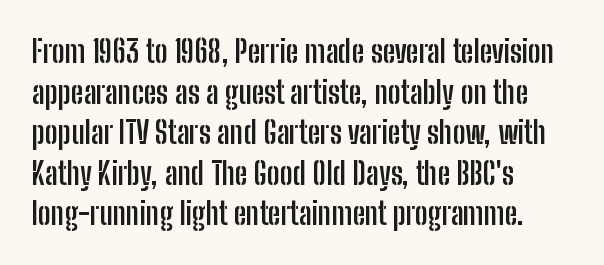
{"serif": "no", "italic": "no", "bold": "yes", "weight": "semibold", "width": "condensed", "stroke_contrast": "low", "x_height": "medium", "monospaced": "no", "underline": "no", "align": "left", "line_spacing": "normal", "line_spacing_ratio": 1.31, "letter_spacing": "normal", "letter_spacing_em": 0.0, "glyph_px": 31}
